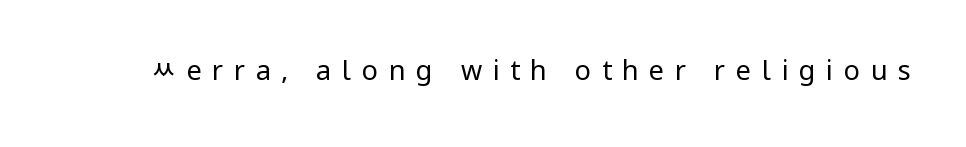
The image shows 27 px text type, upright; set unusually wide letter spacing (+0.39 em), not underlined.
